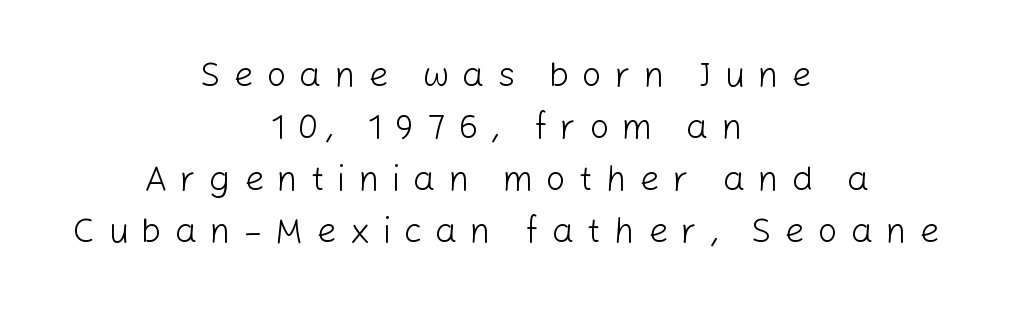
{"serif": "no", "italic": "no", "bold": "no", "weight": "light", "width": "normal", "stroke_contrast": "low", "x_height": "medium", "monospaced": "no", "underline": "no", "align": "center", "line_spacing": "normal", "line_spacing_ratio": 1.49, "letter_spacing": "wide", "letter_spacing_em": 0.37, "glyph_px": 35}
